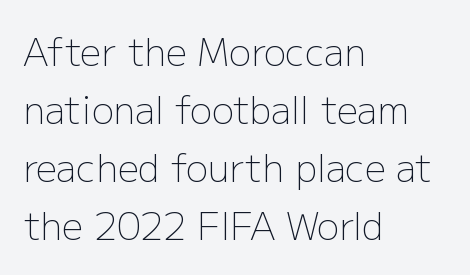
{"serif": "no", "italic": "no", "bold": "no", "weight": "light", "width": "normal", "stroke_contrast": "low", "x_height": "medium", "monospaced": "no", "underline": "no", "align": "left", "line_spacing": "normal", "line_spacing_ratio": 1.57, "letter_spacing": "normal", "letter_spacing_em": 0.0, "glyph_px": 37}
